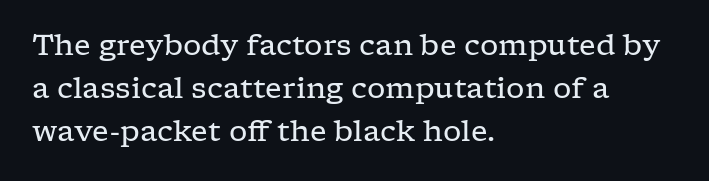
The image shows 29 px regular-weight, wide serif type, upright; set left-aligned, normal line spacing (1.49x), normal letter spacing, not underlined; low stroke contrast and a medium x-height.
